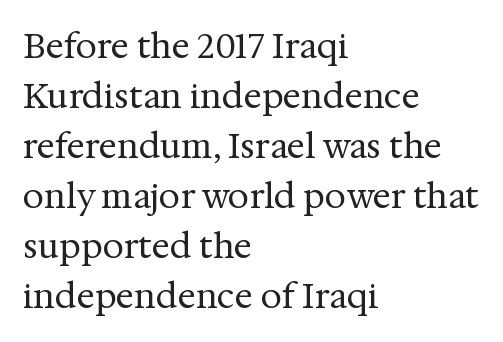
The image shows 34 px regular-weight serif type, upright; set left-aligned, normal line spacing (1.47x), normal letter spacing, not underlined; medium stroke contrast and a medium x-height.
